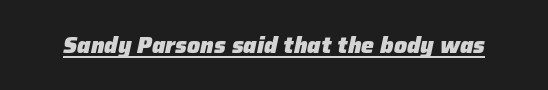
The image shows 23 px bold type, italic (leaning right); set normal letter spacing, underlined.
